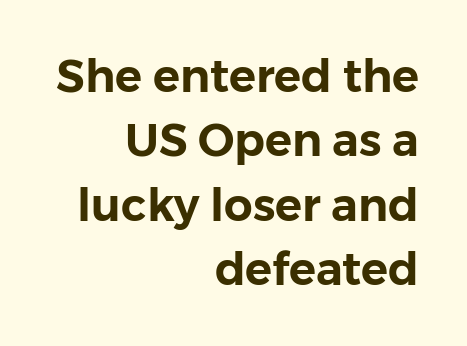
Q: Is the text italic (slanted)? A: No, it is upright.
Q: Is the typeface a serif or a sans-serif typeface? A: Sans-serif.
Q: Is the text underlined? A: No.
Q: How is the paragraph aligned? A: Right-aligned.
Q: Is the spacing between letters normal or unusually wide? A: Normal.
Q: Is the spacing between lines tight, normal or loose? A: Normal.
Q: Width (condensed, normal, or wide)? A: Normal.
Q: Stroke contrast? A: Low.
Q: x-height? A: Medium.
Q: Monospaced? A: No.
